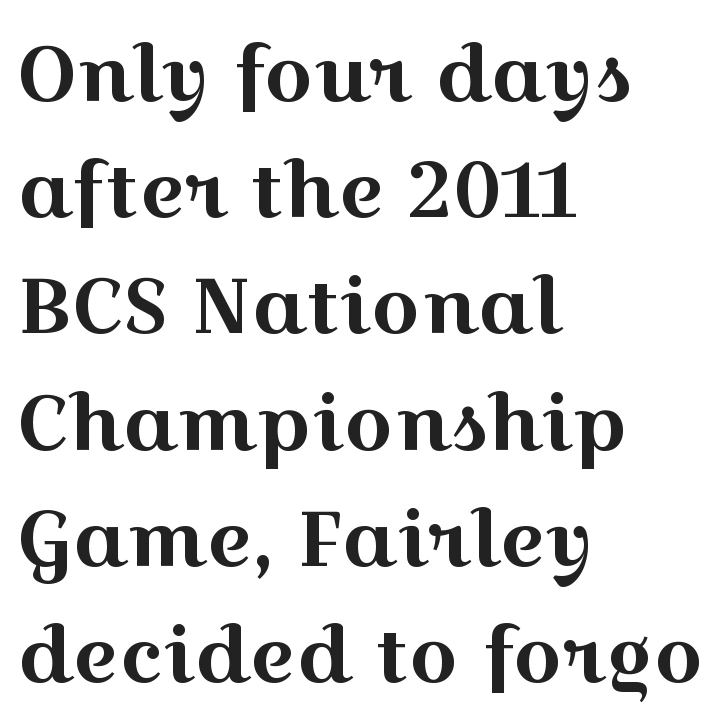
The image shows 78 px wide serif type, upright; set left-aligned, normal line spacing (1.49x), normal letter spacing, not underlined; a medium x-height.
